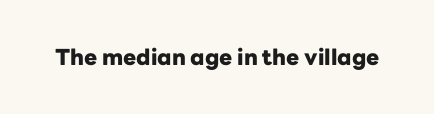
{"italic": "no", "bold": "yes", "underline": "no", "letter_spacing": "normal", "letter_spacing_em": 0.0, "glyph_px": 22}
